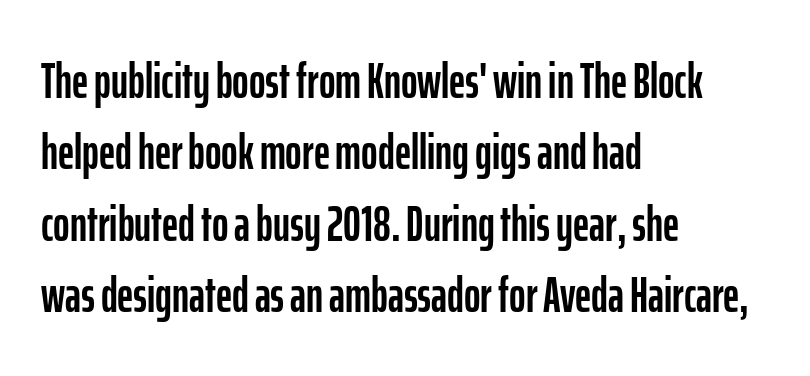
{"serif": "no", "italic": "no", "width": "condensed", "stroke_contrast": "low", "x_height": "medium", "monospaced": "no", "underline": "no", "align": "left", "line_spacing": "normal", "line_spacing_ratio": 1.43, "letter_spacing": "normal", "letter_spacing_em": 0.0, "glyph_px": 50}
